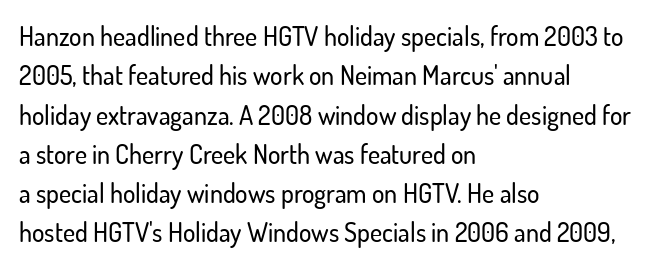
{"italic": "no", "underline": "no", "align": "left", "line_spacing": "normal", "line_spacing_ratio": 1.51, "letter_spacing": "normal", "letter_spacing_em": 0.0, "glyph_px": 26}
